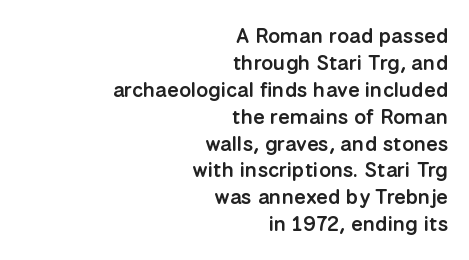
The letters stand straight up with perfectly vertical stems. Line ends are locked; line starts wander. Tracking here is standard; glyphs follow each other at the usual distance. Summary of weight: moderately heavy, a semibold.
